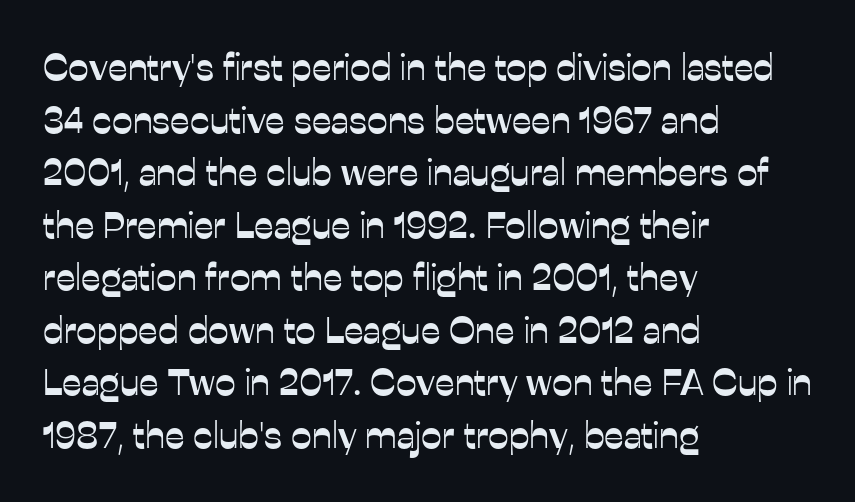
Q: Is the text italic (slanted)? A: No, it is upright.
Q: Is the typeface a serif or a sans-serif typeface? A: Sans-serif.
Q: Is the text underlined? A: No.
Q: How is the paragraph aligned? A: Left-aligned.
Q: Is the spacing between letters normal or unusually wide? A: Normal.
Q: Is the spacing between lines tight, normal or loose? A: Normal.
Q: Width (condensed, normal, or wide)? A: Normal.
Q: Stroke contrast? A: Low.
Q: x-height? A: Medium.
Q: Monospaced? A: No.
